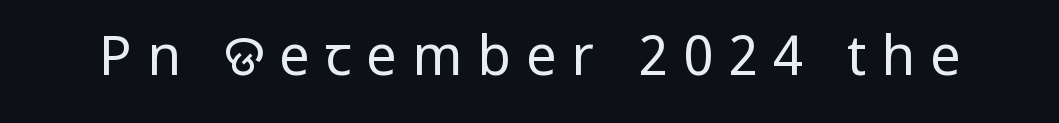
{"serif": "no", "italic": "no", "bold": "no", "weight": "regular", "width": "condensed", "stroke_contrast": "low", "x_height": "large", "monospaced": "no", "underline": "no", "letter_spacing": "wide", "letter_spacing_em": 0.28, "glyph_px": 54}
